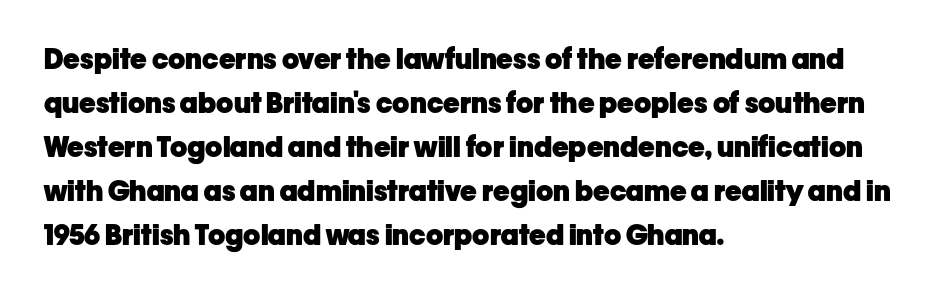
The image shows 28 px heavy sans-serif type, upright; set left-aligned, normal line spacing (1.57x), normal letter spacing, not underlined; low stroke contrast and a medium x-height.
